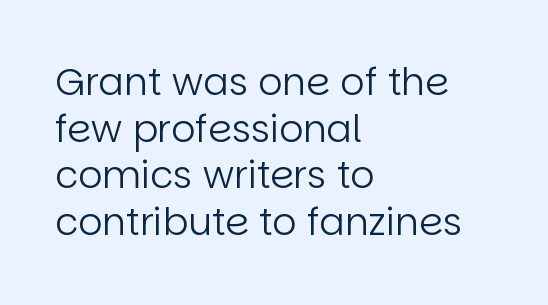
{"serif": "no", "italic": "no", "bold": "no", "weight": "regular", "width": "normal", "stroke_contrast": "low", "x_height": "large", "monospaced": "no", "underline": "no", "align": "left", "line_spacing_ratio": 1.23, "letter_spacing": "normal", "letter_spacing_em": 0.0, "glyph_px": 38}
